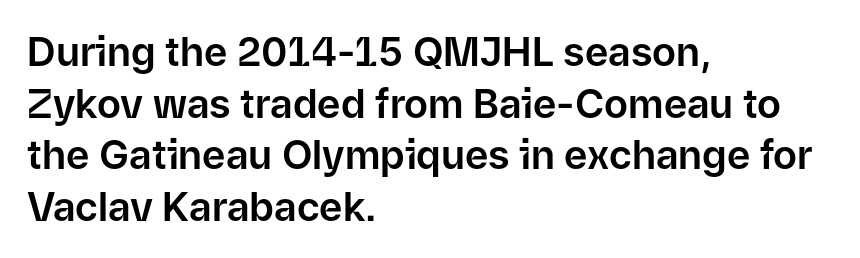
Q: Is the text italic (slanted)? A: No, it is upright.
Q: Is the typeface a serif or a sans-serif typeface? A: Sans-serif.
Q: Is the text underlined? A: No.
Q: How is the paragraph aligned? A: Left-aligned.
Q: Is the spacing between letters normal or unusually wide? A: Normal.
Q: Is the spacing between lines tight, normal or loose? A: Normal.
Q: Width (condensed, normal, or wide)? A: Normal.
Q: Stroke contrast? A: Low.
Q: x-height? A: Medium.
Q: Monospaced? A: No.
